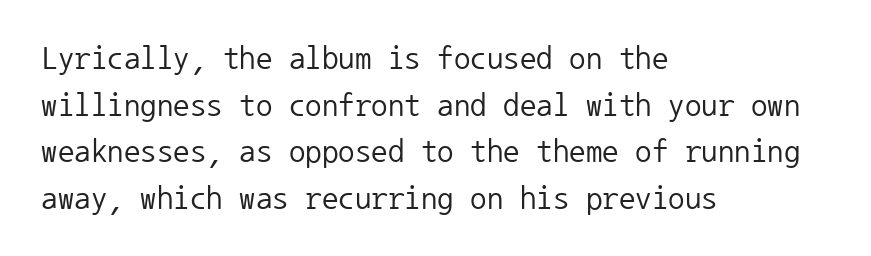
{"serif": "no", "italic": "no", "bold": "no", "weight": "regular", "width": "normal", "stroke_contrast": "low", "x_height": "medium", "monospaced": "yes", "underline": "no", "align": "left", "line_spacing": "normal", "line_spacing_ratio": 1.41, "letter_spacing": "normal", "letter_spacing_em": 0.0, "glyph_px": 33}
